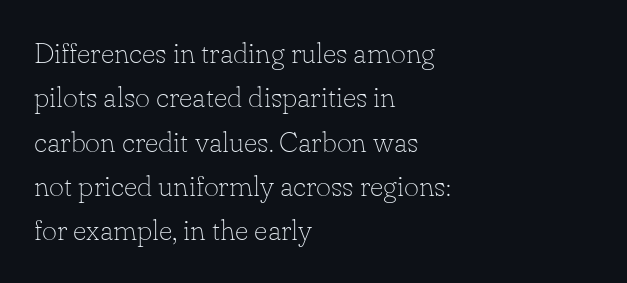
The type sits square on the baseline with zero lean. The letters look calm and open, with moderate or lighter stems. Spacing between characters is what you'd get straight out of the box. A typesetter would call this proportional, since set widths differ per character. Each row of text sits above clean, open space.
